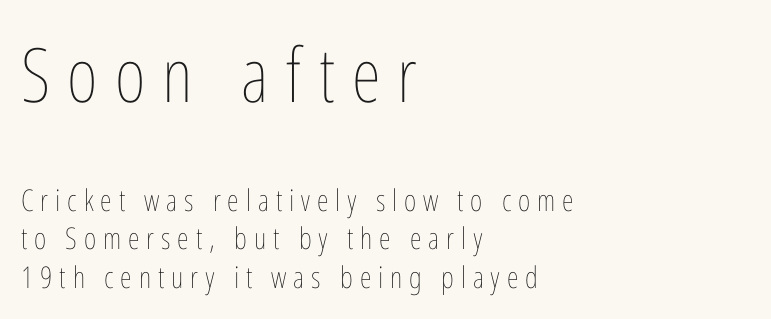
Q: Is the text bold? A: No.
Q: Is the text italic (slanted)? A: No, it is upright.
Q: Is the text underlined? A: No.
Q: How is the paragraph aligned? A: Left-aligned.
Q: Is the spacing between letters normal or unusually wide? A: Unusually wide.
Q: Is the spacing between lines tight, normal or loose? A: Normal.
Q: Which block of text is set in a larger size, the first (top) or the second (bottom)? A: The first (top) one.
Q: Width (condensed, normal, or wide)? A: Condensed.
Q: Stroke contrast? A: Low.
Q: x-height? A: Medium.
Q: Monospaced? A: No.
